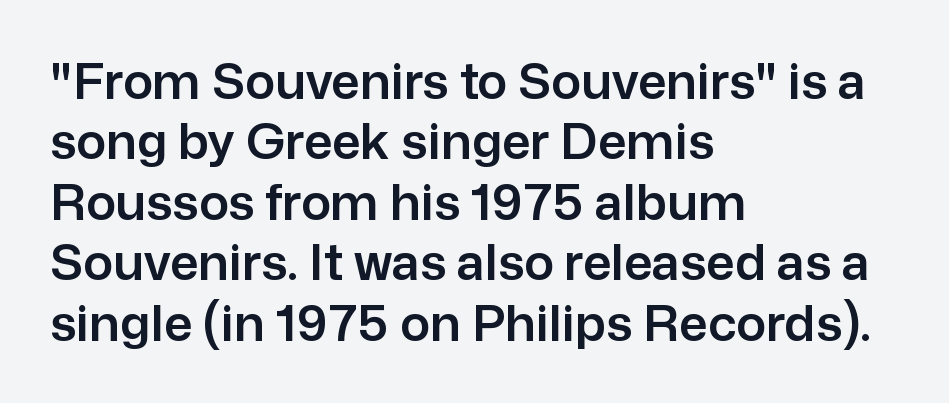
Q: Is the text italic (slanted)? A: No, it is upright.
Q: Is the typeface a serif or a sans-serif typeface? A: Sans-serif.
Q: Is the text underlined? A: No.
Q: How is the paragraph aligned? A: Left-aligned.
Q: Is the spacing between letters normal or unusually wide? A: Normal.
Q: Width (condensed, normal, or wide)? A: Normal.
Q: Stroke contrast? A: Low.
Q: x-height? A: Medium.
Q: Monospaced? A: No.
